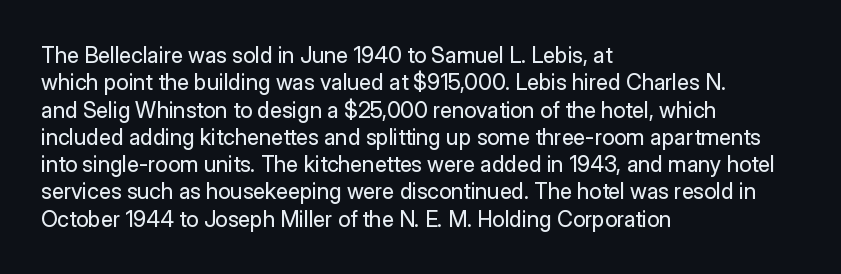
The image shows 22 px text type, upright; set left-aligned, line spacing 1.24x, normal letter spacing, not underlined.
